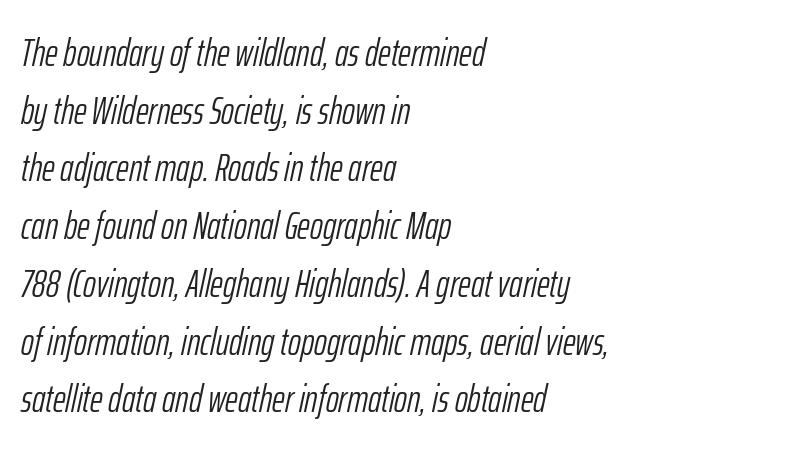
Q: Is the text bold? A: No.
Q: Is the text italic (slanted)? A: Yes, it leans right by about 12 degrees.
Q: Is the text underlined? A: No.
Q: How is the paragraph aligned? A: Left-aligned.
Q: Is the spacing between letters normal or unusually wide? A: Normal.
Q: Is the spacing between lines tight, normal or loose? A: Normal.
Q: Width (condensed, normal, or wide)? A: Condensed.
Q: Stroke contrast? A: Low.
Q: x-height? A: Medium.
Q: Monospaced? A: No.
